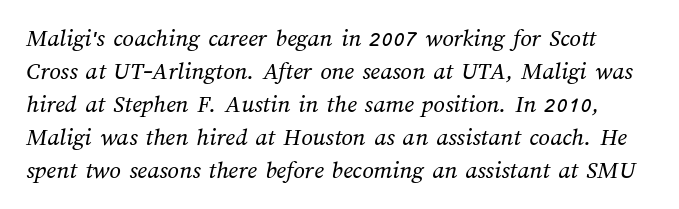
The image shows 25 px text type; set normal line spacing (1.32x), normal letter spacing, not underlined.
